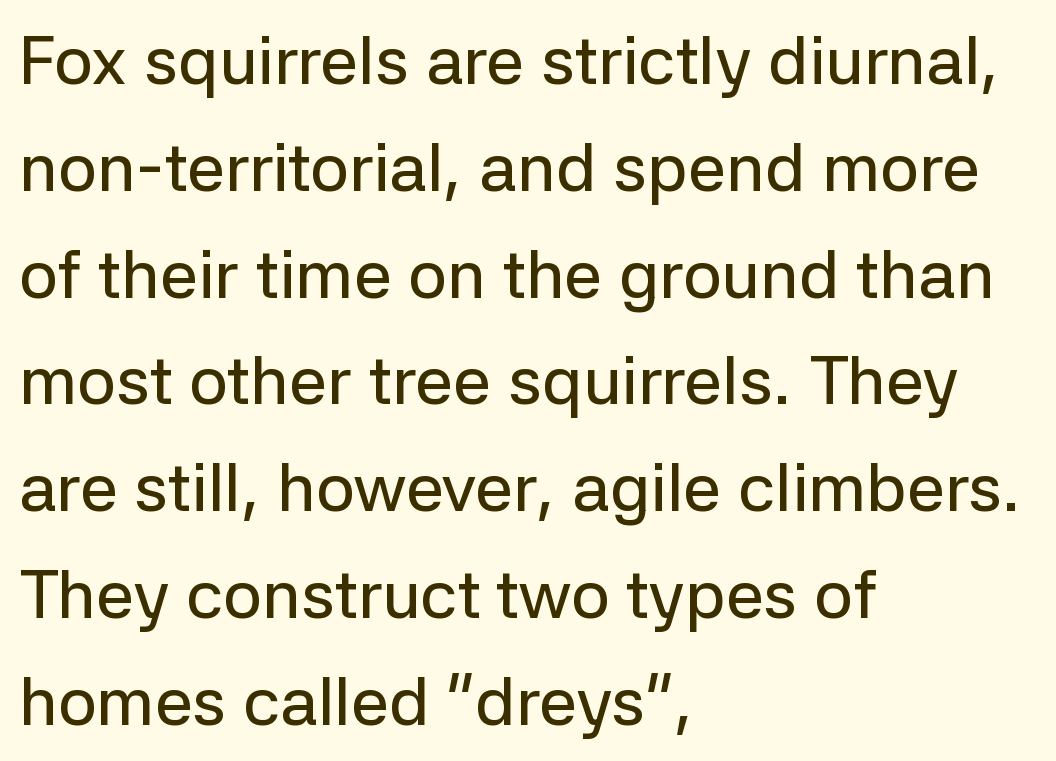
{"serif": "no", "italic": "no", "width": "normal", "stroke_contrast": "low", "x_height": "medium", "monospaced": "no", "underline": "no", "align": "left", "line_spacing": "normal", "line_spacing_ratio": 1.57, "letter_spacing": "normal", "letter_spacing_em": 0.0, "glyph_px": 68}
